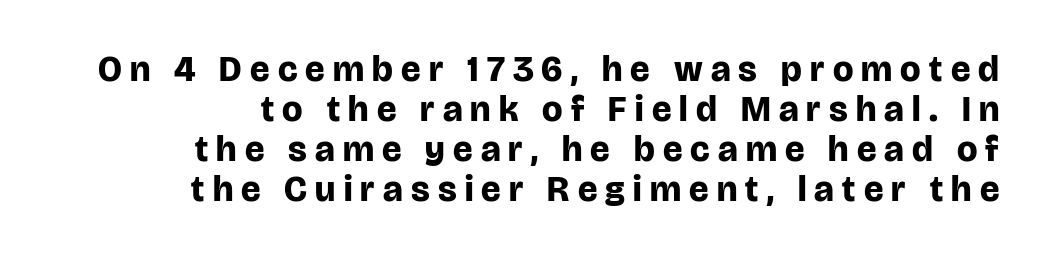
Q: Is the text bold? A: Yes.
Q: Is the text italic (slanted)? A: No, it is upright.
Q: Is the typeface a serif or a sans-serif typeface? A: Sans-serif.
Q: Is the text underlined? A: No.
Q: How is the paragraph aligned? A: Right-aligned.
Q: Is the spacing between letters normal or unusually wide? A: Unusually wide.
Q: Is the spacing between lines tight, normal or loose? A: Tight.
Q: Width (condensed, normal, or wide)? A: Normal.
Q: Stroke contrast? A: Low.
Q: x-height? A: Large.
Q: Monospaced? A: No.
